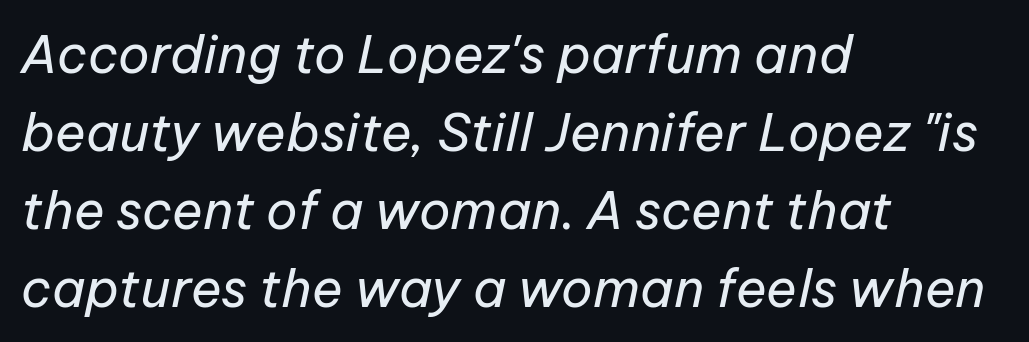
The image shows 52 px regular-weight type, italic (leaning right); set left-aligned, normal line spacing (1.5x), normal letter spacing, not underlined; low stroke contrast and a medium x-height.
